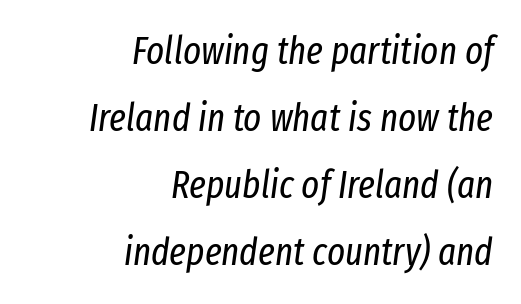
{"italic": "yes", "lean": "right", "slant_degrees": 8, "bold": "no", "weight": "regular", "width": "condensed", "stroke_contrast": "low", "x_height": "medium", "monospaced": "no", "underline": "no", "align": "right", "line_spacing_ratio": 1.76, "letter_spacing": "normal", "letter_spacing_em": 0.0, "glyph_px": 38}
